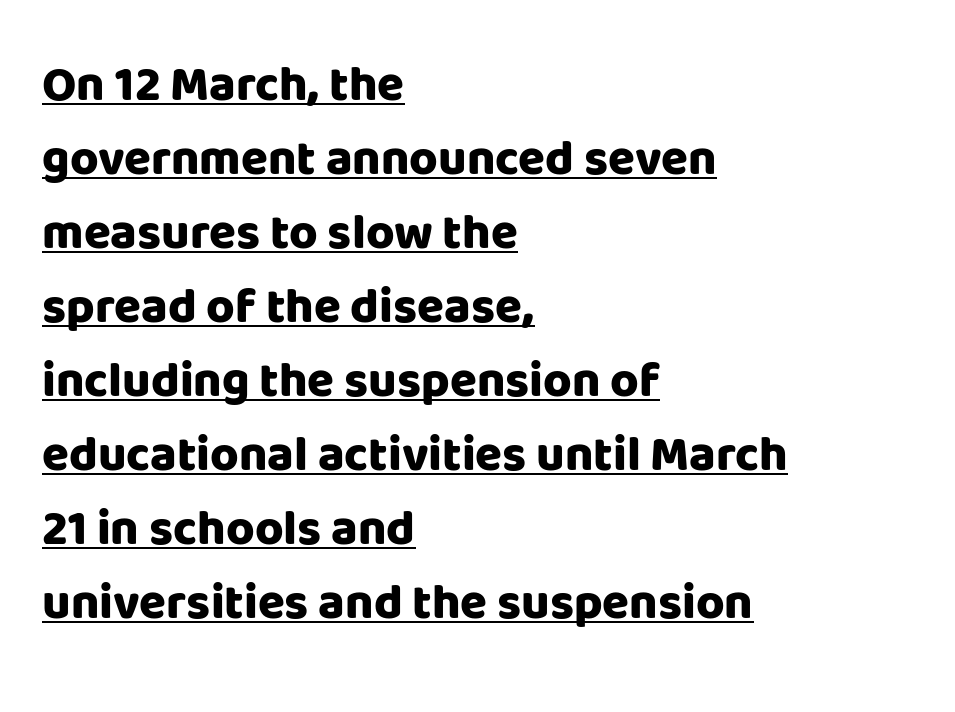
{"serif": "no", "italic": "no", "bold": "yes", "weight": "heavy", "width": "normal", "stroke_contrast": "low", "x_height": "large", "monospaced": "no", "underline": "yes", "align": "left", "line_spacing": "normal", "line_spacing_ratio": 1.51, "letter_spacing": "normal", "letter_spacing_em": 0.0, "glyph_px": 49}
